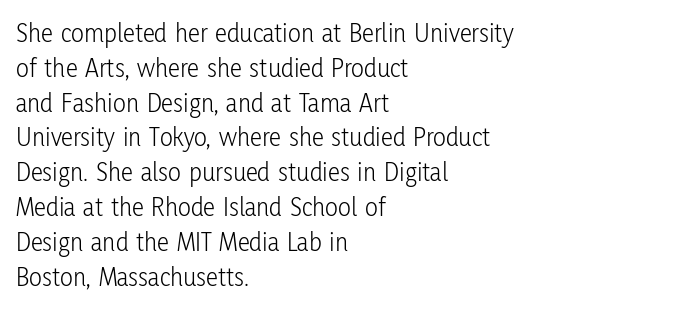
The image shows 27 px text type, upright; set left-aligned, normal line spacing (1.29x), normal letter spacing, not underlined.
